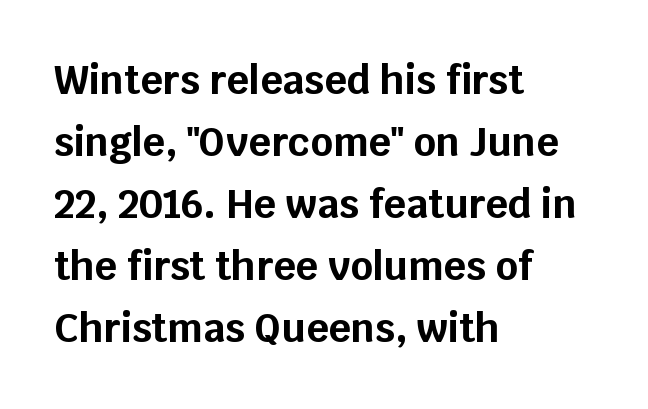
The image shows 39 px bold sans-serif type, upright; set left-aligned, normal line spacing (1.59x), normal letter spacing, not underlined; low stroke contrast and a large x-height.
